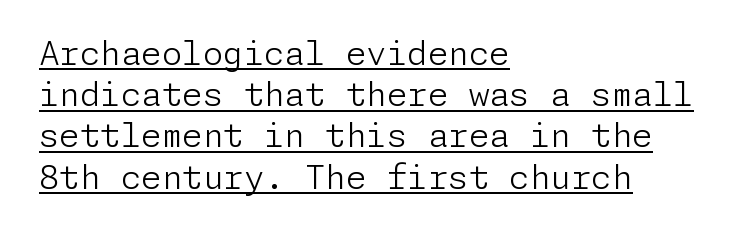
Q: Is the text bold? A: No.
Q: Is the text italic (slanted)? A: No, it is upright.
Q: Is the typeface a serif or a sans-serif typeface? A: Sans-serif.
Q: Is the text underlined? A: Yes.
Q: How is the paragraph aligned? A: Left-aligned.
Q: Is the spacing between letters normal or unusually wide? A: Normal.
Q: Is the spacing between lines tight, normal or loose? A: Normal.
Q: Width (condensed, normal, or wide)? A: Normal.
Q: Stroke contrast? A: Low.
Q: x-height? A: Medium.
